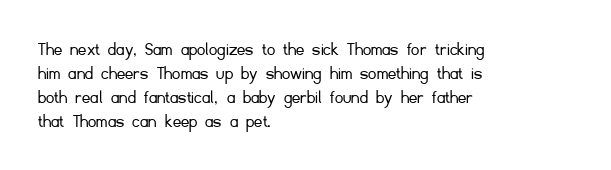
Q: Is the text bold? A: No.
Q: Is the text italic (slanted)? A: No, it is upright.
Q: Is the text underlined? A: No.
Q: How is the paragraph aligned? A: Left-aligned.
Q: Is the spacing between letters normal or unusually wide? A: Normal.
